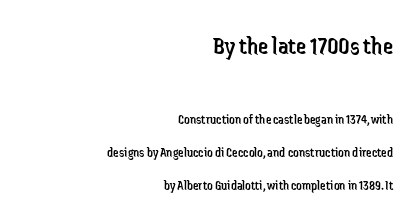
No letter is thick-stroked: the sample isn't bold. Designer's note — italics off, roman on. If you drew a ruler down the right edge, every line would touch it. The letterforms sit shoulder to shoulder at normal distance.
